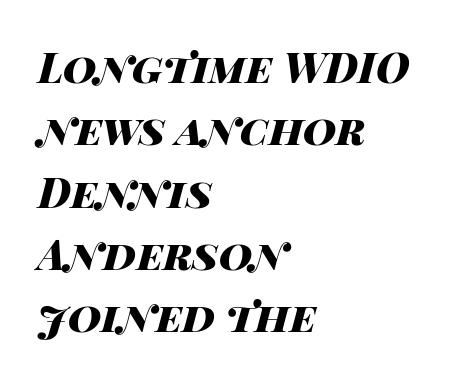
Q: Is the text bold? A: Yes.
Q: Is the text italic (slanted)? A: Yes, it leans right by about 14 degrees.
Q: Is the text underlined? A: No.
Q: How is the paragraph aligned? A: Left-aligned.
Q: Is the spacing between letters normal or unusually wide? A: Normal.
Q: Is the spacing between lines tight, normal or loose? A: Normal.
Q: Width (condensed, normal, or wide)? A: Wide.
Q: Stroke contrast? A: High.
Q: x-height? A: Large.
Q: Monospaced? A: No.
